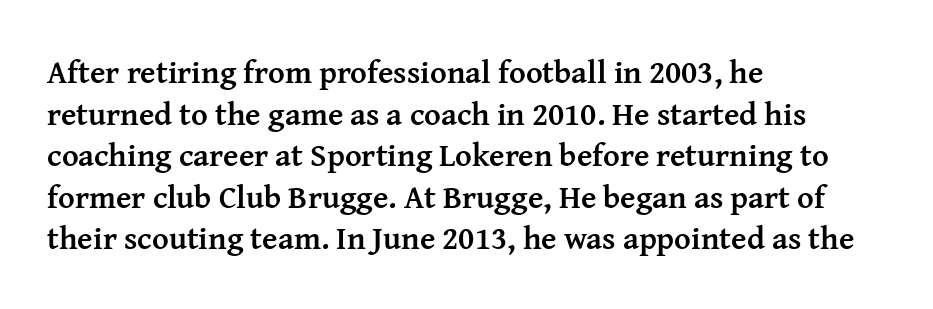
Q: Is the text bold? A: Yes.
Q: Is the text italic (slanted)? A: No, it is upright.
Q: Is the typeface a serif or a sans-serif typeface? A: Serif.
Q: Is the text underlined? A: No.
Q: How is the paragraph aligned? A: Left-aligned.
Q: Is the spacing between letters normal or unusually wide? A: Normal.
Q: Is the spacing between lines tight, normal or loose? A: Normal.
Q: Width (condensed, normal, or wide)? A: Normal.
Q: Stroke contrast? A: Medium.
Q: x-height? A: Medium.
Q: Monospaced? A: No.
